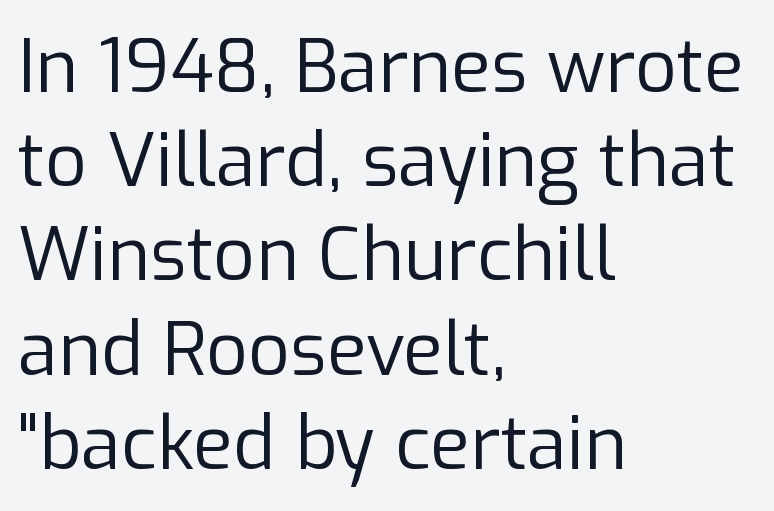
Looks like regular typesetting: each glyph gets only the width it needs. Does extra space separate the letters? No, they use regular spacing. Descenders hang freely into open space. Characters remain perfectly vertical along every line. Weight: in the light-to-regular range. The type family on display is of the sans-serif kind.
